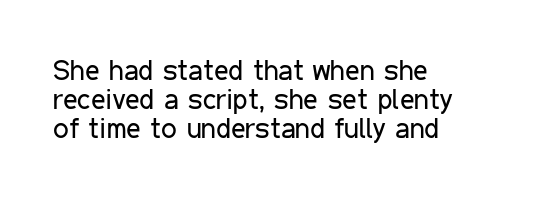
Note the varied advance widths — an 'i' is clearly narrower than an 'm'. Does the leading feel generous? Not at all — it's pinched. A classic flush-left, rag-right setting is used for this passage. How are the letters spaced? Ordinarily, with no added tracking.
